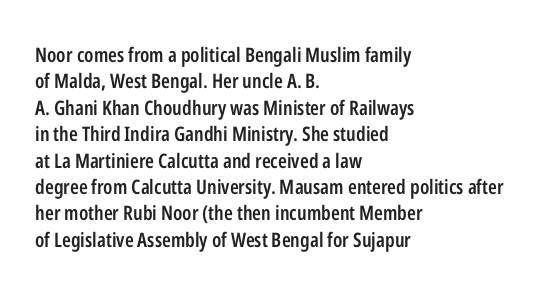
{"italic": "no", "bold": "semi", "underline": "no", "align": "left", "line_spacing": "normal", "line_spacing_ratio": 1.32, "letter_spacing": "normal", "letter_spacing_em": 0.0, "glyph_px": 20}
